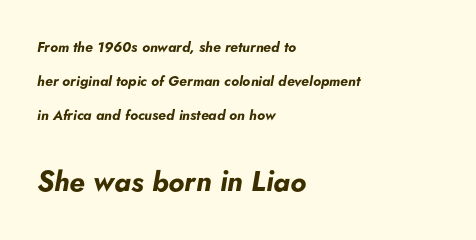
The zone under the glyphs is completely vacant. Typeset ragged right — the left edge is the straight one. The designer gave the closing block more size than the opening block. These lines stand farther apart than default settings would place them.
